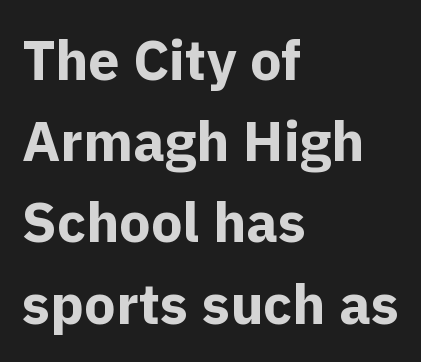
The image shows 56 px bold sans-serif type, upright; set left-aligned, normal line spacing (1.45x), normal letter spacing, not underlined; a medium x-height.
